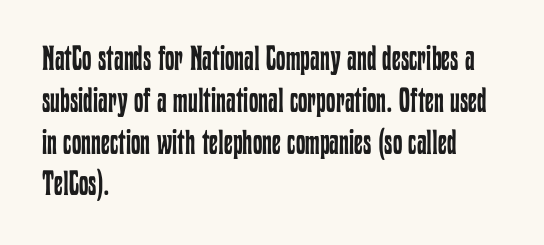
Underline: absent. Heaviness? Minimal to ordinary, like unemphasized prose. You could not count columns in this text — the font is proportionally spaced. The rendering keeps characters at their native spacing. Every row of glyphs begins at an identical x-position on the left.
